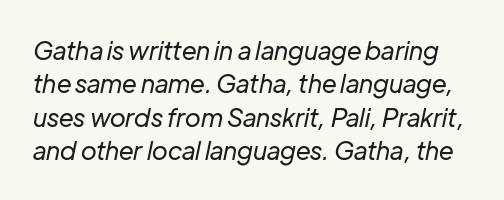
Q: Is the text bold? A: No.
Q: Is the text italic (slanted)? A: Yes, it leans right by about 12 degrees.
Q: Is the text underlined? A: No.
Q: Is the spacing between letters normal or unusually wide? A: Normal.
Q: Is the spacing between lines tight, normal or loose? A: Normal.
